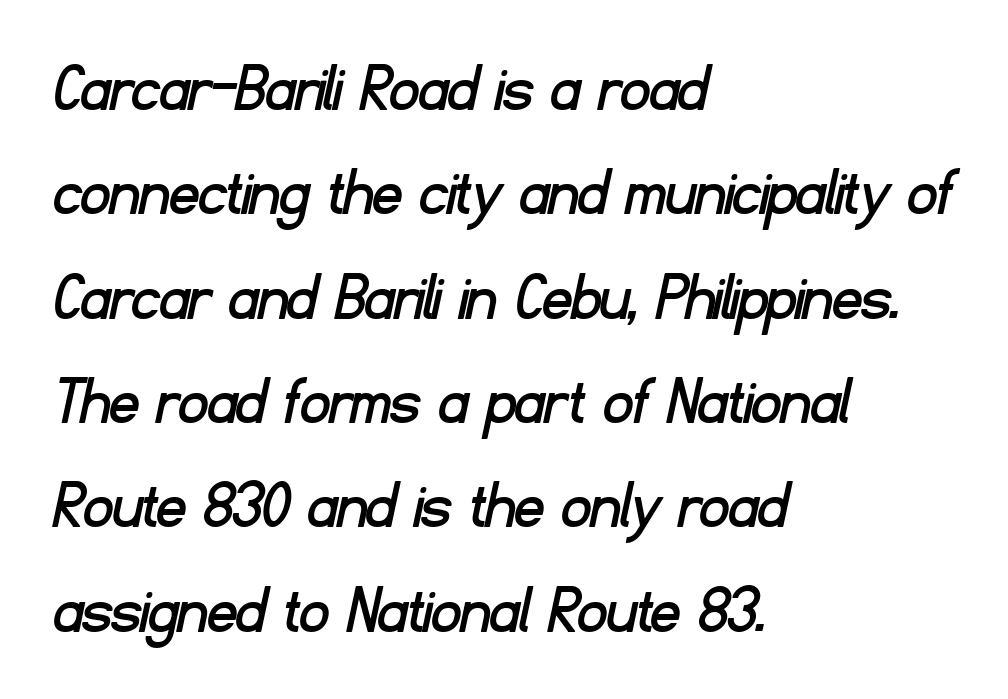
{"serif": "no", "width": "normal", "stroke_contrast": "low", "x_height": "small", "monospaced": "no", "underline": "no", "align": "left", "line_spacing": "normal", "line_spacing_ratio": 1.47, "letter_spacing": "normal", "letter_spacing_em": 0.0, "glyph_px": 71}
